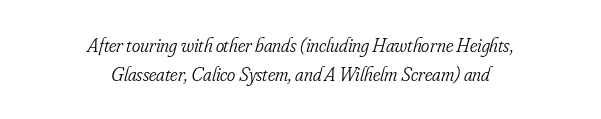
Q: Is the text bold? A: No.
Q: Is the text italic (slanted)? A: Yes, it leans right by about 16 degrees.
Q: Is the text underlined? A: No.
Q: How is the paragraph aligned? A: Centered.
Q: Is the spacing between letters normal or unusually wide? A: Normal.
Q: Is the spacing between lines tight, normal or loose? A: Normal.
